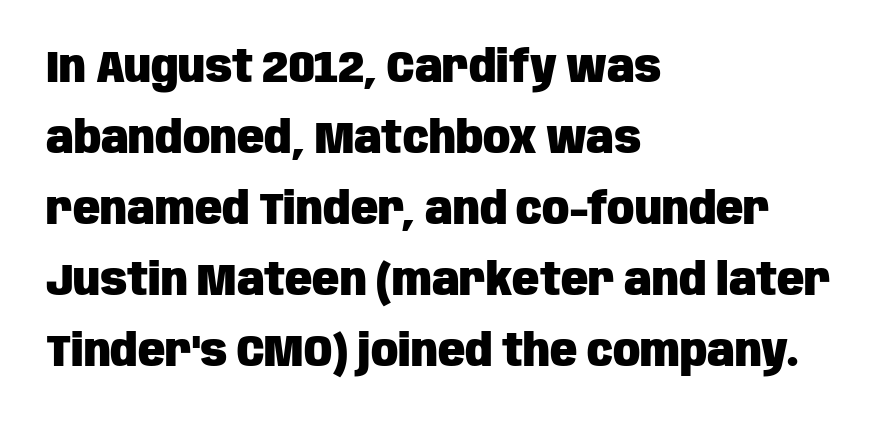
Q: Is the text bold? A: Yes.
Q: Is the text italic (slanted)? A: No, it is upright.
Q: Is the typeface a serif or a sans-serif typeface? A: Sans-serif.
Q: Is the text underlined? A: No.
Q: How is the paragraph aligned? A: Left-aligned.
Q: Is the spacing between letters normal or unusually wide? A: Normal.
Q: Is the spacing between lines tight, normal or loose? A: Normal.
Q: Width (condensed, normal, or wide)? A: Condensed.
Q: Stroke contrast? A: Low.
Q: x-height? A: Large.
Q: Monospaced? A: No.
